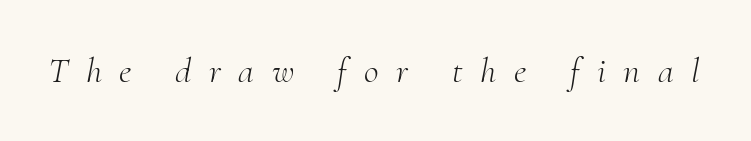
The image shows 36 px light serif type, italic (leaning right); set unusually wide letter spacing (+0.49 em), not underlined; medium stroke contrast and a small x-height.
